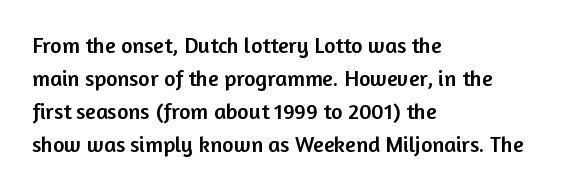
{"italic": "no", "underline": "no", "align": "left", "line_spacing": "normal", "line_spacing_ratio": 1.5, "letter_spacing": "normal", "letter_spacing_em": 0.0, "glyph_px": 22}
